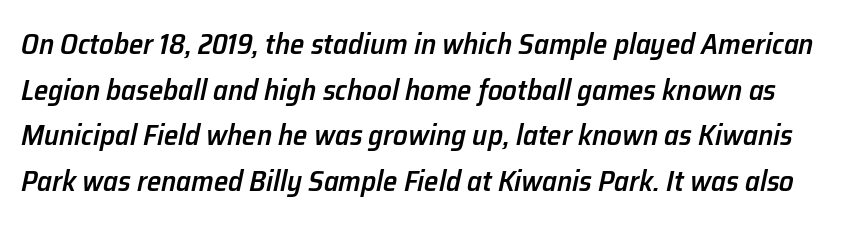
This rendering leaves character spacing at its baseline value. Would a proofreader flag this as italicized? Yes. Looks like regular typesetting: each glyph gets only the width it needs. The letters are semibold — heavier than regular but short of a full bold.
